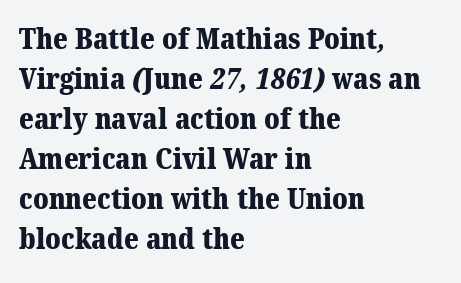
The image shows 28 px heavy serif type; set left-aligned, normal line spacing (1.43x), normal letter spacing, not underlined; medium stroke contrast and a medium x-height.
